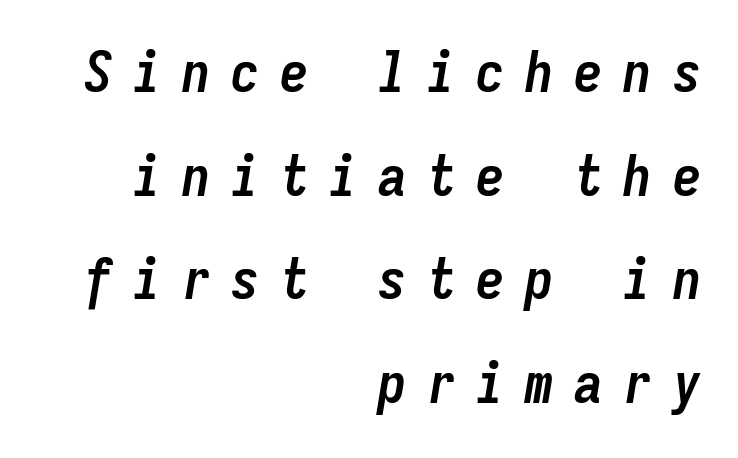
Q: Is the text bold? A: Yes.
Q: Is the text italic (slanted)? A: Yes, it leans right by about 9 degrees.
Q: Is the text underlined? A: No.
Q: How is the paragraph aligned? A: Right-aligned.
Q: Is the spacing between letters normal or unusually wide? A: Unusually wide.
Q: Width (condensed, normal, or wide)? A: Condensed.
Q: Stroke contrast? A: Low.
Q: x-height? A: Medium.
Q: Monospaced? A: Yes.
